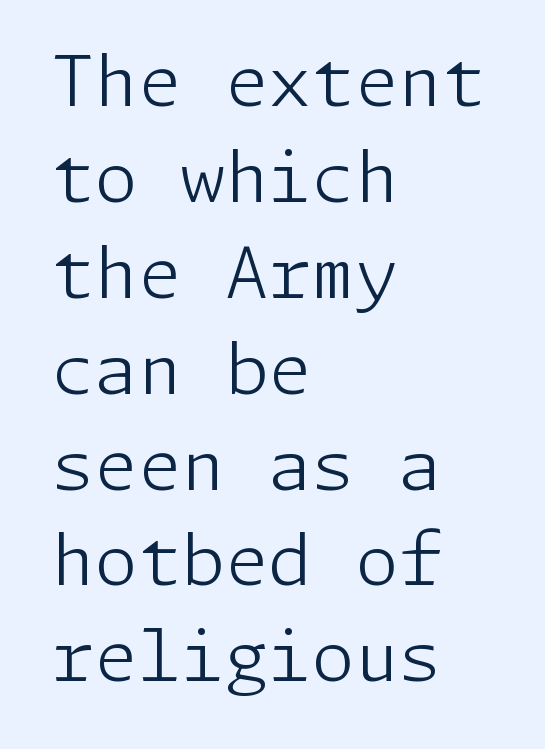
{"serif": "no", "italic": "no", "bold": "no", "weight": "light", "width": "normal", "stroke_contrast": "low", "x_height": "medium", "underline": "no", "align": "left", "line_spacing": "normal", "line_spacing_ratio": 1.37, "letter_spacing": "normal", "letter_spacing_em": 0.0, "glyph_px": 70}
